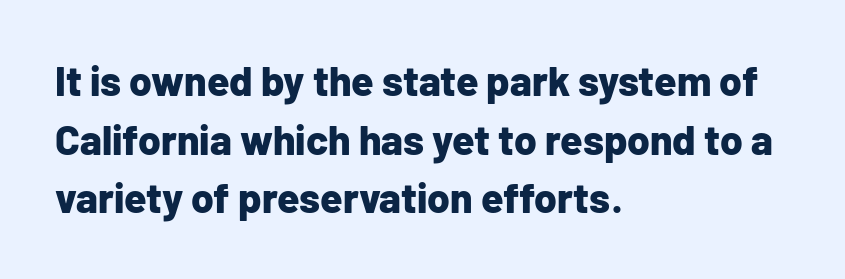
The image shows 41 px bold sans-serif type, upright; set left-aligned, normal line spacing (1.43x), normal letter spacing, not underlined; low stroke contrast and a medium x-height.
